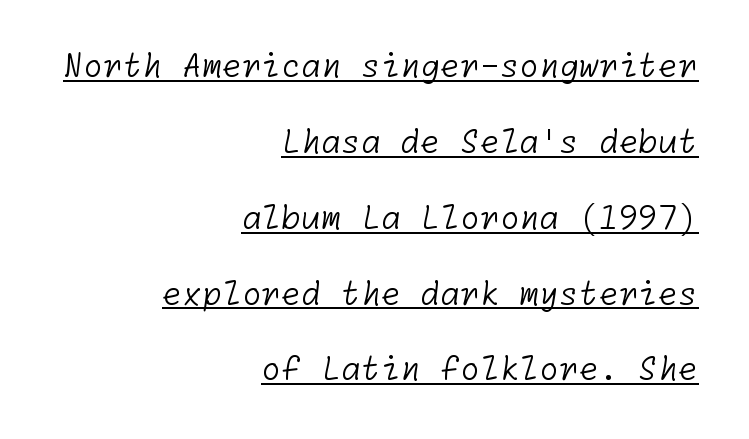
The image shows 32 px light sans-serif type; set right-aligned, loose line spacing (2.37x), normal letter spacing, underlined; low stroke contrast and a medium x-height.
